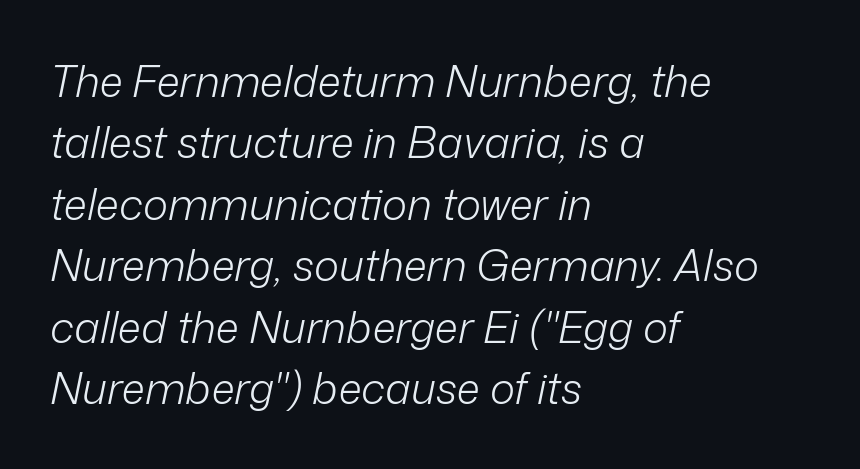
The passage shown is typed in a proportional face where columns would drift. The face used here has a pronounced slope to its letters. Weight: not bold — regular or lighter. Regarding leading, the lines here are spaced in the standard way. In CSS terms this would be text-align: left. This sample uses plain, unmodified letter spacing.
